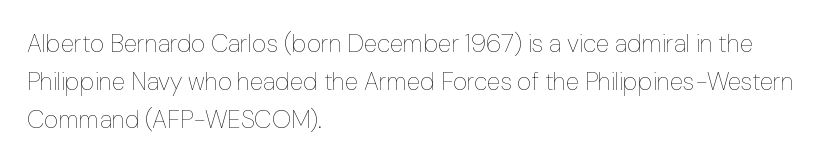
Q: Is the text bold? A: No.
Q: Is the text italic (slanted)? A: No, it is upright.
Q: Is the text underlined? A: No.
Q: How is the paragraph aligned? A: Left-aligned.
Q: Is the spacing between letters normal or unusually wide? A: Normal.
Q: Is the spacing between lines tight, normal or loose? A: Normal.
